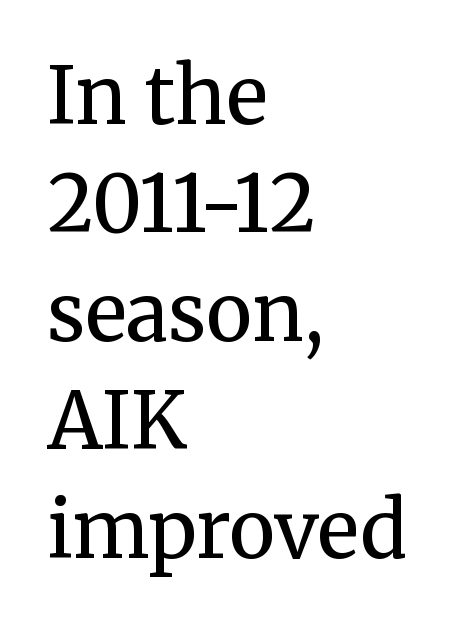
Proportional: the letters do not fall into vertical columns. Check where the strokes stop: tiny serifs finish them off. The foot of each line stays bare and open. The setting favours the left margin, as ordinary paragraphs usually do. Each word holds together tightly as a unit, with standard inter-letter gaps. The strokes are not fattened; the text isn't bold.
